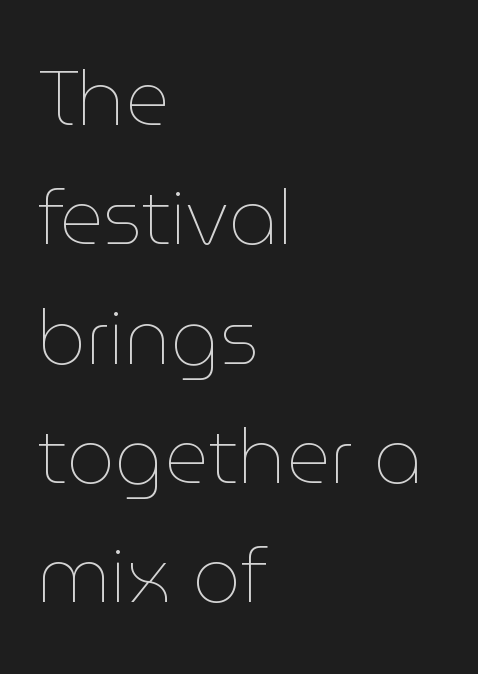
The image shows 76 px thin type, upright; set left-aligned, normal line spacing (1.57x), normal letter spacing, not underlined; low stroke contrast and a medium x-height.
